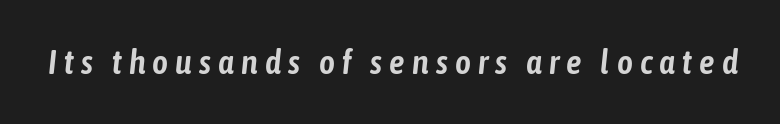
{"italic": "yes", "lean": "right", "slant_degrees": 6, "width": "condensed", "stroke_contrast": "low", "x_height": "medium", "monospaced": "no", "underline": "no", "letter_spacing": "wide", "letter_spacing_em": 0.21, "glyph_px": 34}
